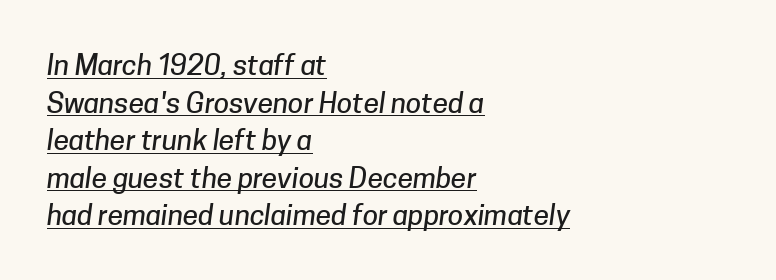
{"serif": "no", "width": "normal", "stroke_contrast": "low", "x_height": "medium", "monospaced": "no", "underline": "yes", "align": "left", "line_spacing": "normal", "line_spacing_ratio": 1.34, "letter_spacing": "normal", "letter_spacing_em": 0.0, "glyph_px": 28}
